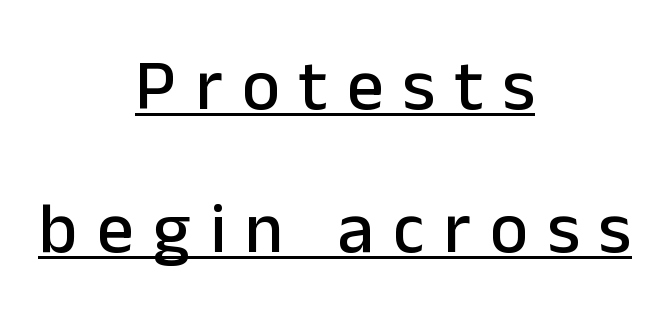
Q: Is the text italic (slanted)? A: No, it is upright.
Q: Is the typeface a serif or a sans-serif typeface? A: Sans-serif.
Q: Is the text underlined? A: Yes.
Q: How is the paragraph aligned? A: Centered.
Q: Is the spacing between letters normal or unusually wide? A: Unusually wide.
Q: Is the spacing between lines tight, normal or loose? A: Loose.
Q: Width (condensed, normal, or wide)? A: Normal.
Q: Stroke contrast? A: Low.
Q: x-height? A: Medium.
Q: Monospaced? A: No.
